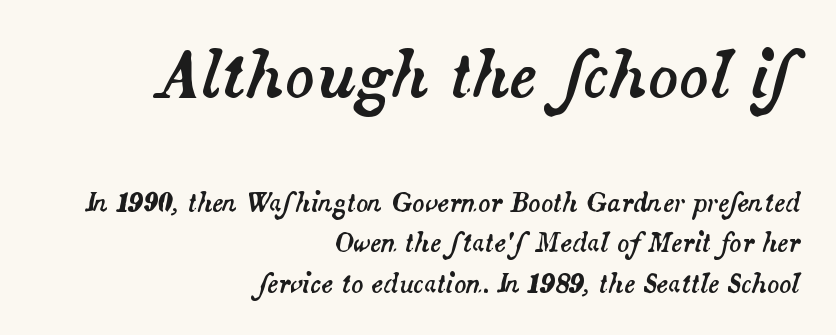
This sample uses plain, unmodified letter spacing. One-word summary of the alignment: right. A normal amount of white space separates one row of letters from the next. Note the varied advance widths — an 'i' is clearly narrower than an 'm'. The passage shown leans; its letterforms are oblique. Type without underlining.
